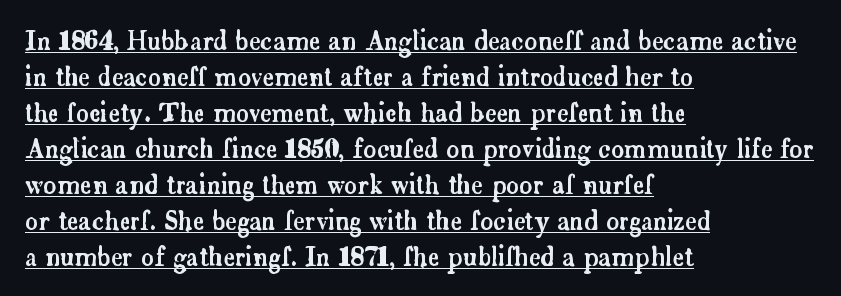
Vertical spacing — default. Caption: multi-line text, flush left, ragged right. Nothing unusual about the tracking: characters are spaced as the font intends. Notice how a bar underscores the lettering throughout.
